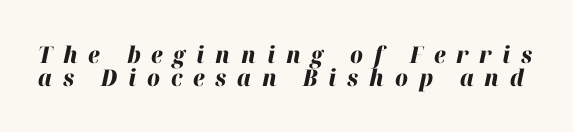
{"italic": "yes", "lean": "right", "slant_degrees": 12, "bold": "yes", "underline": "no", "line_spacing": "tight", "line_spacing_ratio": 1.02, "letter_spacing": "wide", "letter_spacing_em": 0.47, "glyph_px": 23}
